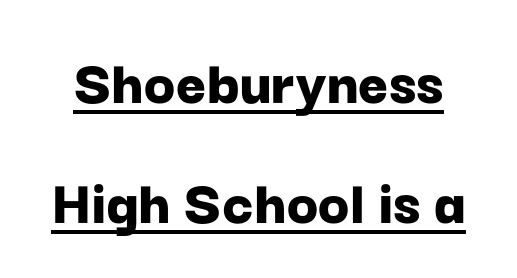
{"serif": "no", "italic": "no", "bold": "yes", "weight": "bold", "width": "normal", "stroke_contrast": "low", "x_height": "medium", "monospaced": "no", "underline": "yes", "line_spacing_ratio": 1.85, "letter_spacing": "normal", "letter_spacing_em": 0.0, "glyph_px": 65}
